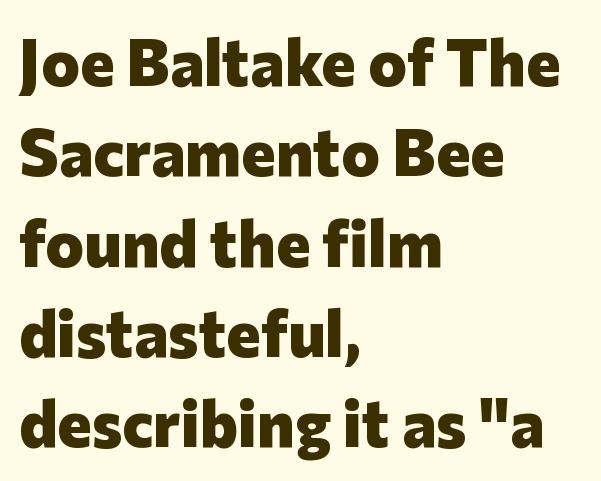
The image shows 65 px heavy sans-serif type, upright; set left-aligned, normal line spacing (1.39x), normal letter spacing, not underlined; low stroke contrast and a medium x-height.
